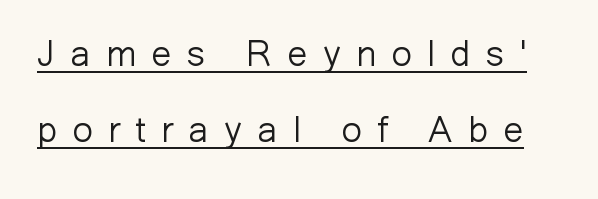
Q: Is the text bold? A: No.
Q: Is the text italic (slanted)? A: No, it is upright.
Q: Is the typeface a serif or a sans-serif typeface? A: Sans-serif.
Q: Is the text underlined? A: Yes.
Q: Is the spacing between letters normal or unusually wide? A: Unusually wide.
Q: Is the spacing between lines tight, normal or loose? A: Loose.
Q: Width (condensed, normal, or wide)? A: Normal.
Q: Stroke contrast? A: Low.
Q: x-height? A: Medium.
Q: Monospaced? A: No.
